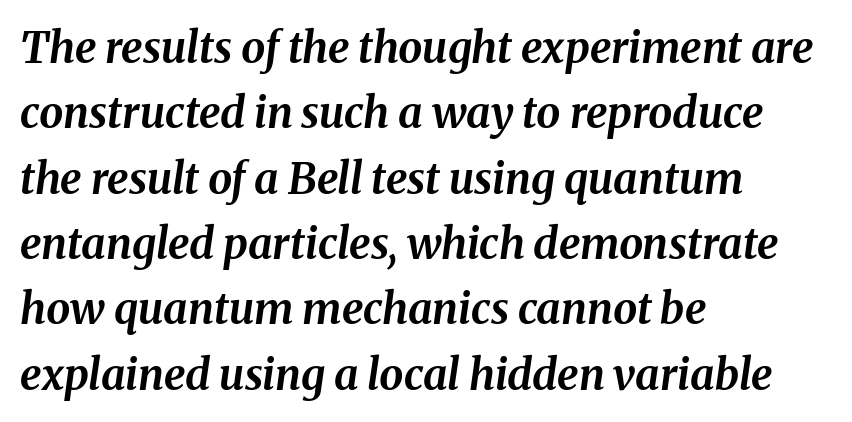
Q: Is the text bold? A: Yes.
Q: Is the text italic (slanted)? A: Yes, it leans right by about 8 degrees.
Q: Is the text underlined? A: No.
Q: How is the paragraph aligned? A: Left-aligned.
Q: Is the spacing between letters normal or unusually wide? A: Normal.
Q: Is the spacing between lines tight, normal or loose? A: Normal.
Q: Width (condensed, normal, or wide)? A: Normal.
Q: Stroke contrast? A: Medium.
Q: x-height? A: Medium.
Q: Monospaced? A: No.
